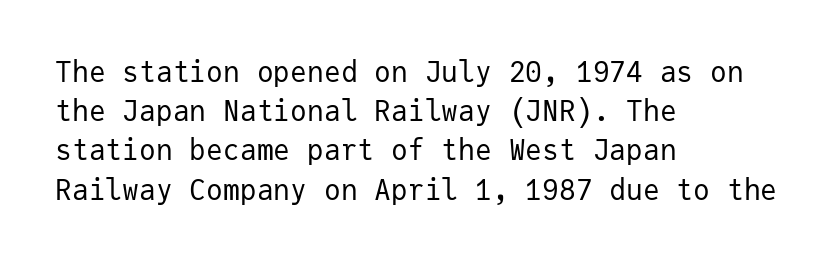
{"serif": "no", "italic": "no", "bold": "no", "weight": "regular", "width": "normal", "stroke_contrast": "low", "x_height": "medium", "monospaced": "yes", "underline": "no", "align": "left", "line_spacing": "normal", "line_spacing_ratio": 1.4, "letter_spacing": "normal", "letter_spacing_em": 0.0, "glyph_px": 28}
